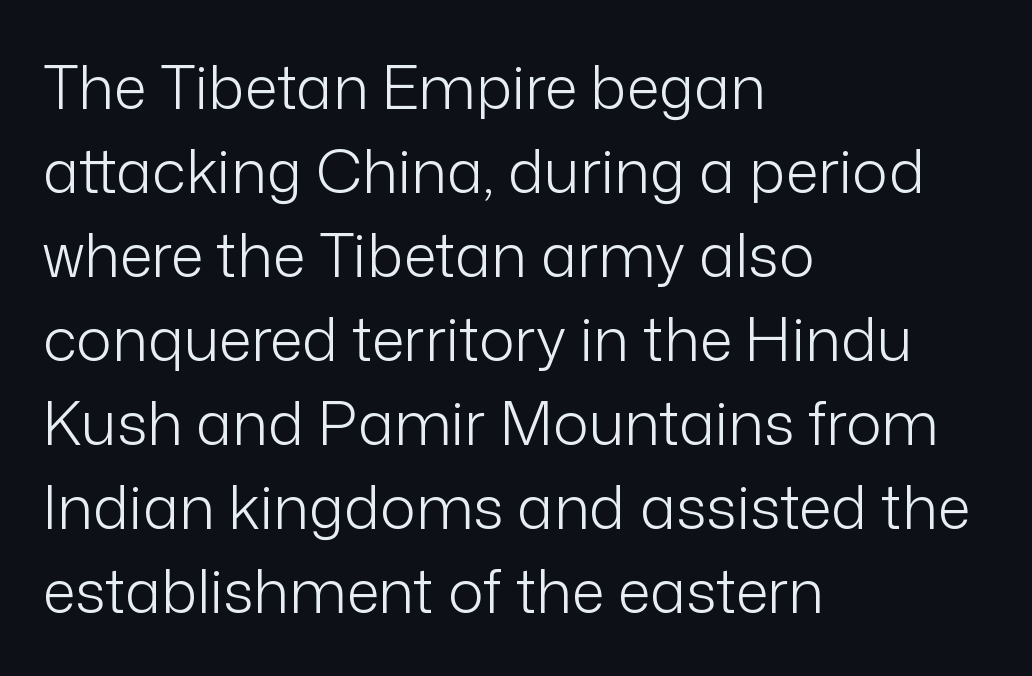
The typeface has the unassuming heft of standard copy or less. Students, note that the glyphs here touch the page at normal intervals. The glyphs are unaccompanied by any horizontal stroke below them. Nothing sits at the stroke ends, so this counts as sans-serif.
